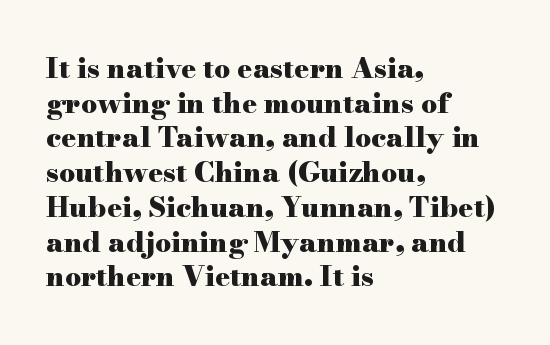
Q: Is the text bold? A: Yes.
Q: Is the text italic (slanted)? A: No, it is upright.
Q: Is the typeface a serif or a sans-serif typeface? A: Serif.
Q: Is the text underlined? A: No.
Q: How is the paragraph aligned? A: Left-aligned.
Q: Is the spacing between letters normal or unusually wide? A: Normal.
Q: Width (condensed, normal, or wide)? A: Wide.
Q: Stroke contrast? A: High.
Q: x-height? A: Small.
Q: Monospaced? A: No.
